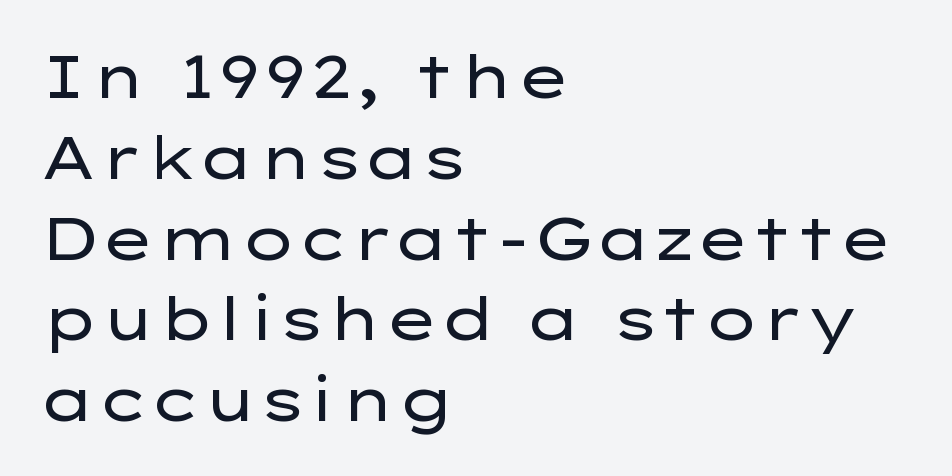
Q: Is the text bold? A: No.
Q: Is the text italic (slanted)? A: No, it is upright.
Q: Is the typeface a serif or a sans-serif typeface? A: Sans-serif.
Q: Is the text underlined? A: No.
Q: How is the paragraph aligned? A: Left-aligned.
Q: Is the spacing between letters normal or unusually wide? A: Normal.
Q: Is the spacing between lines tight, normal or loose? A: Normal.
Q: Width (condensed, normal, or wide)? A: Wide.
Q: Stroke contrast? A: Low.
Q: x-height? A: Medium.
Q: Monospaced? A: No.
